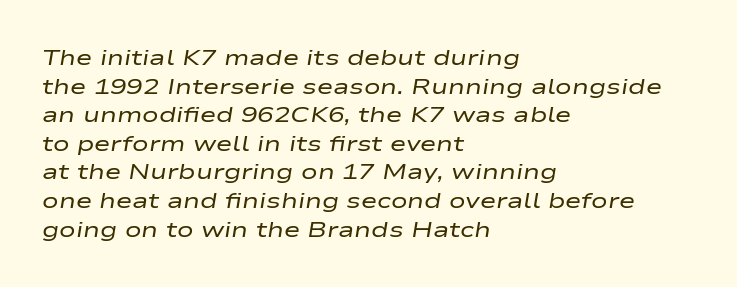
Q: Is the text bold? A: No.
Q: Is the text italic (slanted)? A: Yes, it leans right by about 9 degrees.
Q: Is the text underlined? A: No.
Q: How is the paragraph aligned? A: Left-aligned.
Q: Is the spacing between letters normal or unusually wide? A: Normal.
Q: Is the spacing between lines tight, normal or loose? A: Normal.
